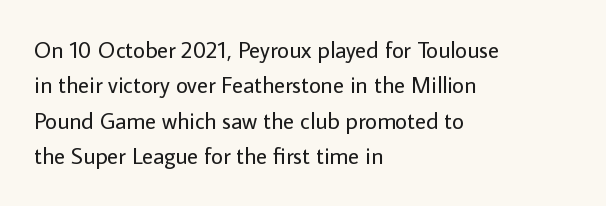
{"italic": "no", "bold": "no", "underline": "no", "align": "left", "line_spacing": "normal", "line_spacing_ratio": 1.54, "letter_spacing": "normal", "letter_spacing_em": 0.0, "glyph_px": 23}
